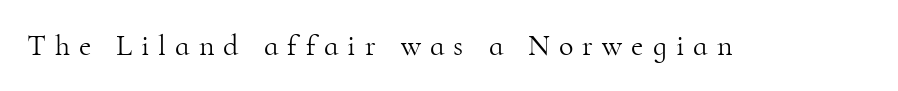
Q: Is the text bold? A: No.
Q: Is the text italic (slanted)? A: No, it is upright.
Q: Is the typeface a serif or a sans-serif typeface? A: Serif.
Q: Is the text underlined? A: No.
Q: Is the spacing between letters normal or unusually wide? A: Unusually wide.
Q: Width (condensed, normal, or wide)? A: Normal.
Q: Stroke contrast? A: High.
Q: x-height? A: Small.
Q: Monospaced? A: No.
